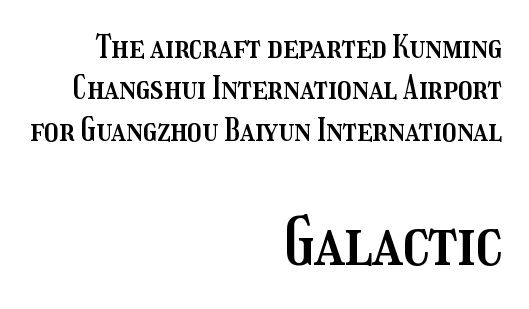
{"italic": "no", "width": "condensed", "stroke_contrast": "medium", "x_height": "medium", "monospaced": "no", "underline": "no", "align": "right", "line_spacing": "normal", "line_spacing_ratio": 1.29, "letter_spacing": "normal", "letter_spacing_em": 0.0, "larger_block": "second", "size_ratio": 2.03, "glyph_px": 65}
